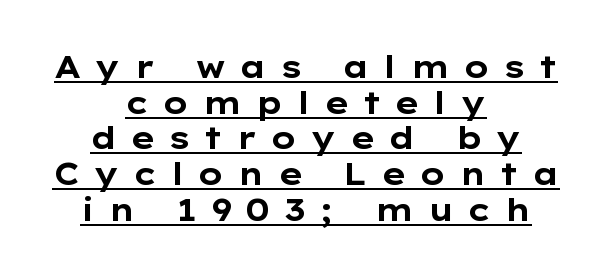
Every letter is thick-stroked: bold, no question. The letters stand upright; this is a roman face. Does extra space separate the letters? Yes, quite a lot of it. Successive baselines arrive quickly, one right under another.
